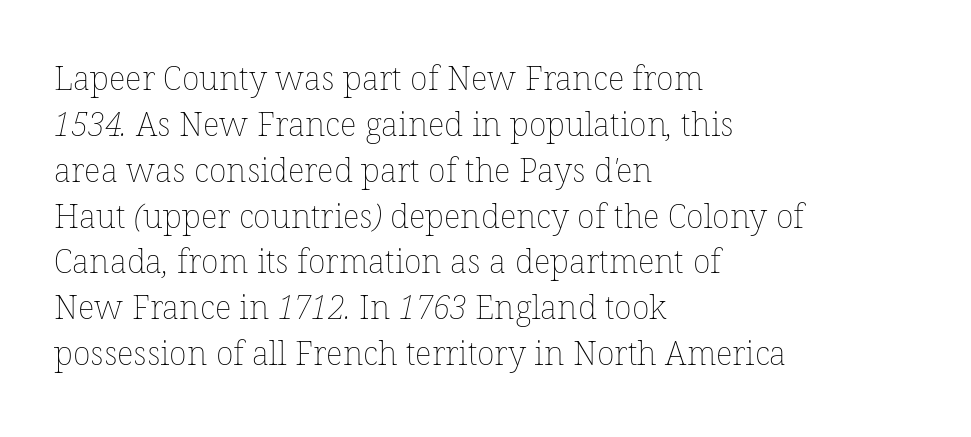
{"bold": "no", "weight": "thin", "width": "normal", "stroke_contrast": "low", "x_height": "medium", "monospaced": "no", "underline": "no", "align": "left", "line_spacing": "normal", "line_spacing_ratio": 1.39, "letter_spacing": "normal", "letter_spacing_em": 0.0, "glyph_px": 33}
